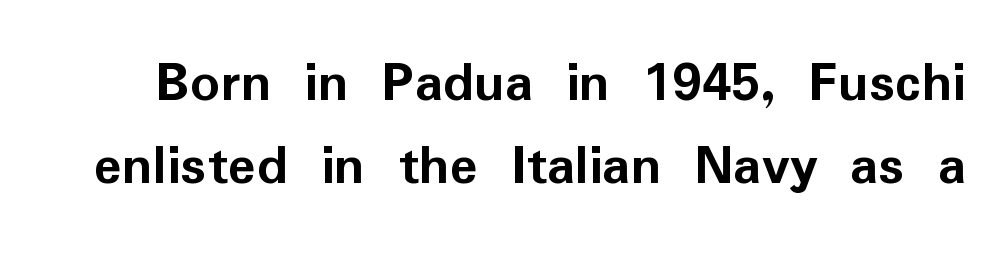
These lines keep a tight, regular rhythm from letter to letter. Descenders hang freely into open space. The face used here is proportionally spaced, like ordinary book or web type. The type family on display is of the sans-serif kind. On the weight axis this lands at bold, roughly 700. The rendering uses a moderate line-height, typical for paragraphs.
